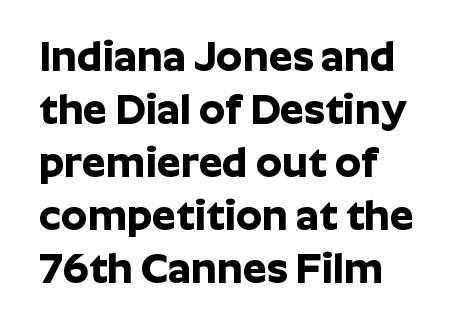
{"serif": "no", "italic": "no", "bold": "yes", "weight": "bold", "width": "normal", "stroke_contrast": "low", "x_height": "medium", "monospaced": "no", "underline": "no", "align": "left", "line_spacing": "normal", "line_spacing_ratio": 1.26, "letter_spacing": "normal", "letter_spacing_em": 0.0, "glyph_px": 42}
